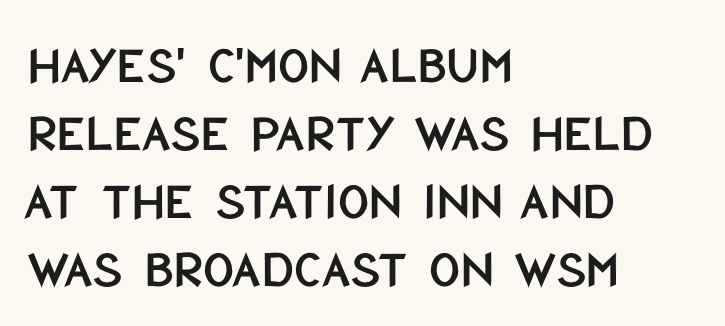
The image shows 54 px condensed sans-serif type, upright; set left-aligned, normal line spacing (1.26x), normal letter spacing, not underlined; low stroke contrast and a large x-height.
